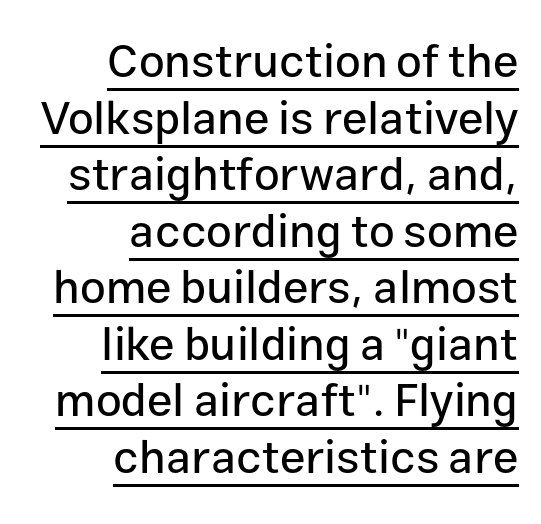
The image shows 46 px sans-serif type, upright; set right-aligned, line spacing 1.23x, normal letter spacing, underlined; low stroke contrast and a medium x-height.
